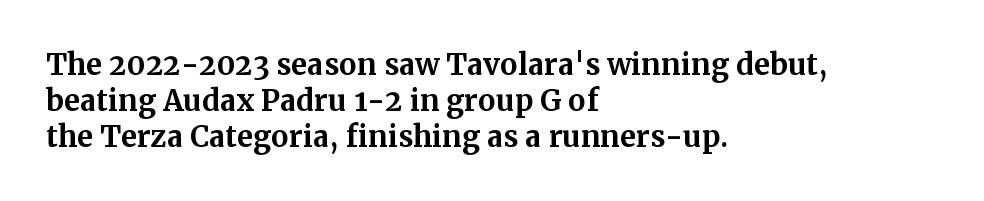
{"serif": "yes", "italic": "no", "bold": "yes", "weight": "bold", "width": "normal", "stroke_contrast": "medium", "x_height": "medium", "monospaced": "no", "underline": "no", "align": "left", "line_spacing_ratio": 1.24, "letter_spacing": "normal", "letter_spacing_em": 0.0, "glyph_px": 29}
